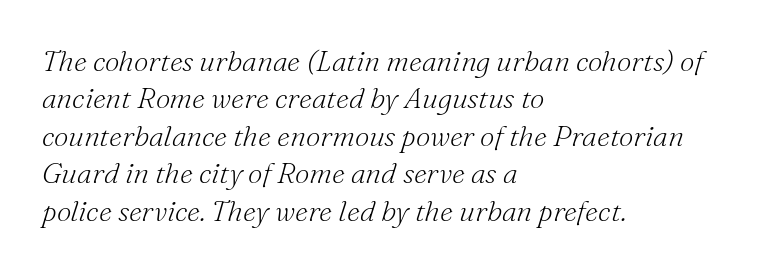
The paragraph shown leans on its left margin. The typesetting does not lean heavy: it is not bold. Slant detected: the letters are inclined. The rendering shows small feet on the letterforms — a serif design. Summary of vertical rhythm: regular, with standard interline spacing.
